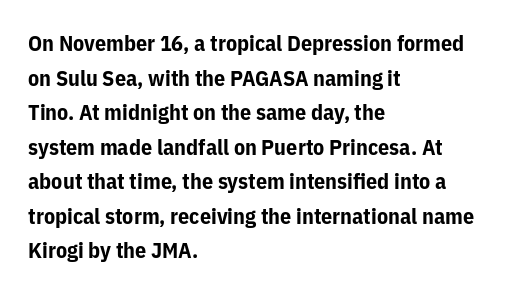
Q: Is the text bold? A: Yes.
Q: Is the text italic (slanted)? A: No, it is upright.
Q: Is the text underlined? A: No.
Q: How is the paragraph aligned? A: Left-aligned.
Q: Is the spacing between letters normal or unusually wide? A: Normal.
Q: Is the spacing between lines tight, normal or loose? A: Normal.
